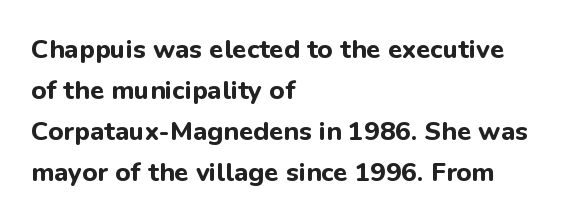
Q: Is the text bold? A: Yes.
Q: Is the text italic (slanted)? A: No, it is upright.
Q: Is the text underlined? A: No.
Q: How is the paragraph aligned? A: Left-aligned.
Q: Is the spacing between letters normal or unusually wide? A: Normal.
Q: Is the spacing between lines tight, normal or loose? A: Normal.
